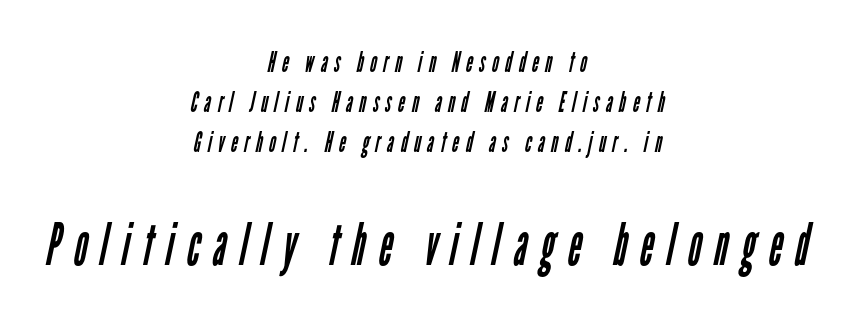
{"serif": "no", "bold": "no", "weight": "regular", "width": "condensed", "stroke_contrast": "low", "x_height": "medium", "monospaced": "no", "underline": "no", "align": "center", "line_spacing": "normal", "line_spacing_ratio": 1.38, "letter_spacing": "wide", "letter_spacing_em": 0.23, "larger_block": "second", "size_ratio": 2.0, "glyph_px": 58}
